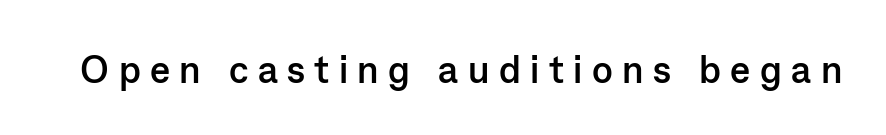
The font family rendered here belongs to the sans-serif group. What weight is shown? A full bold with thick strokes. The glyphs are unaccompanied by any horizontal stroke below them. The line texture is sparse and dotted thanks to wide tracking.
